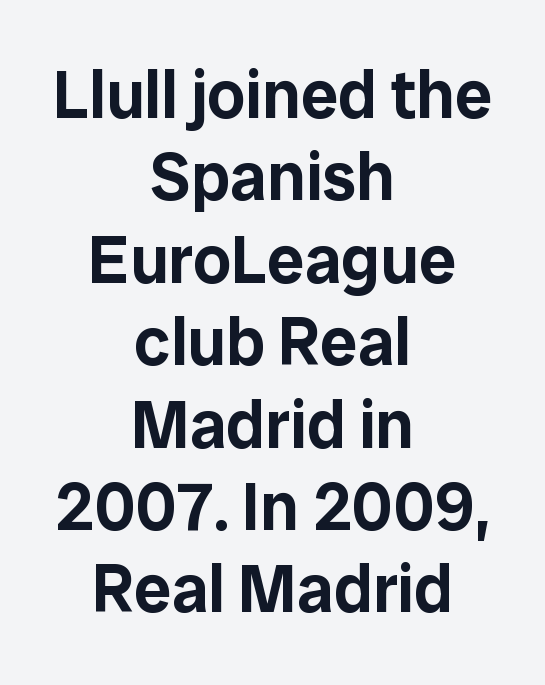
{"serif": "no", "italic": "no", "width": "normal", "stroke_contrast": "low", "x_height": "medium", "monospaced": "no", "underline": "no", "align": "center", "line_spacing_ratio": 1.23, "letter_spacing": "normal", "letter_spacing_em": 0.0, "glyph_px": 67}
